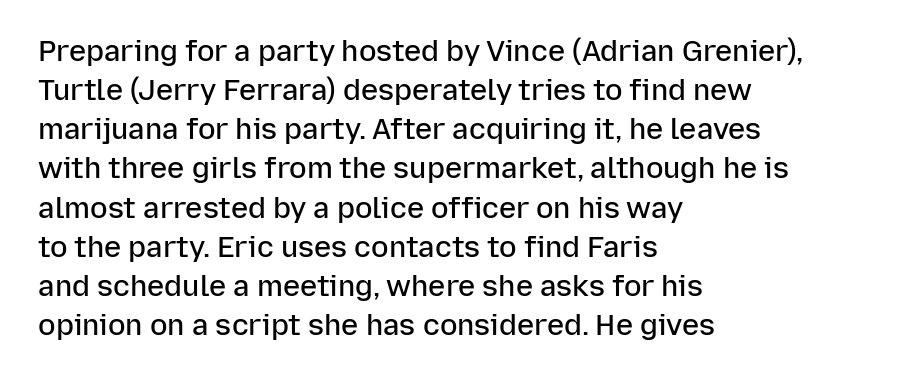
Line beginnings align vertically; line endings do not. The face used here is proportionally spaced, like ordinary book or web type. Compared with an ordinary text face, these strokes are moderately heavier — a semibold. Posture: straight, roman, zero tilt. Typographically, this falls in the sans-serif category. Any mark beneath the type? The region is blank.
